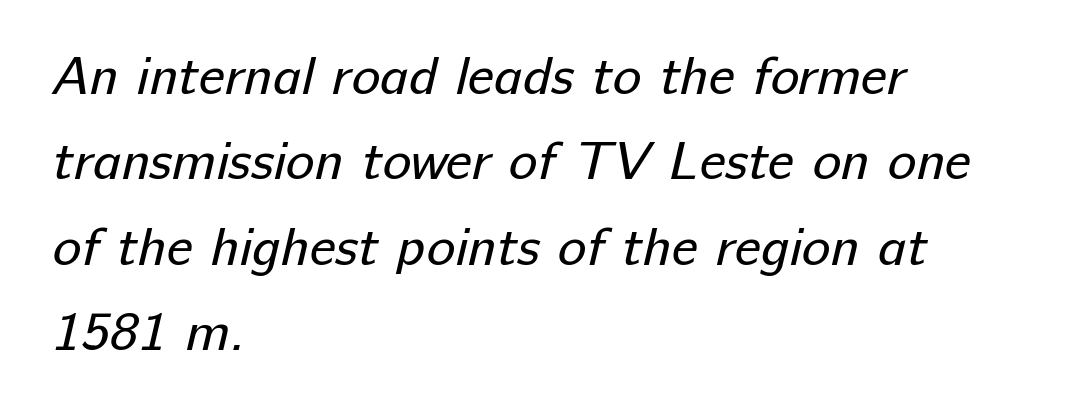
Stem width sits at or under what a default text font uses. The gaps between neighbouring characters are ordinary and unremarkable. This sample has the flowing, uneven cadence of proportional lettering. The baseline area is clear.
